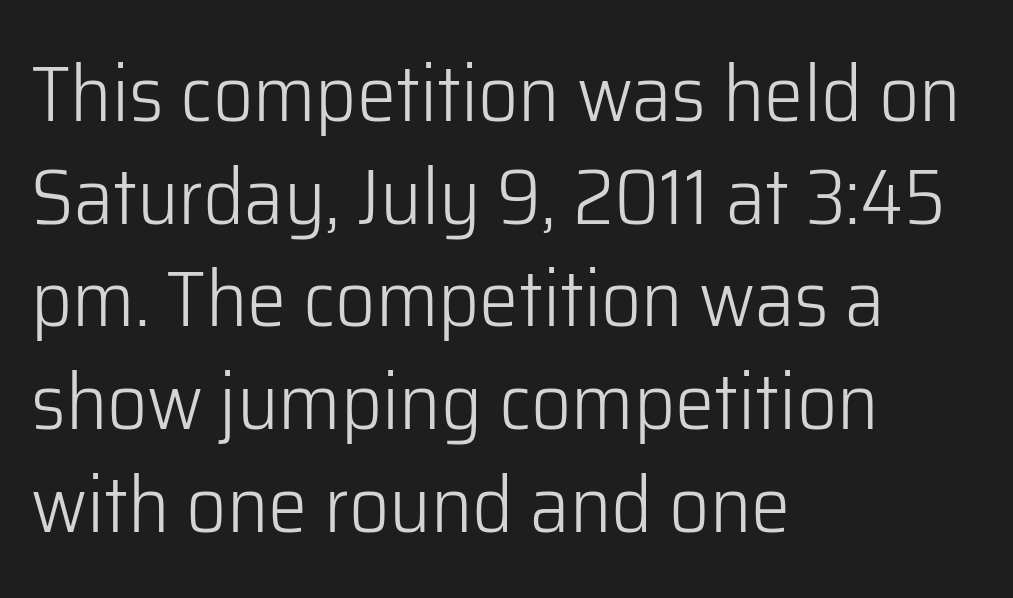
Q: Is the text bold? A: No.
Q: Is the text italic (slanted)? A: No, it is upright.
Q: Is the typeface a serif or a sans-serif typeface? A: Sans-serif.
Q: Is the text underlined? A: No.
Q: How is the paragraph aligned? A: Left-aligned.
Q: Is the spacing between letters normal or unusually wide? A: Normal.
Q: Is the spacing between lines tight, normal or loose? A: Normal.
Q: Width (condensed, normal, or wide)? A: Normal.
Q: Stroke contrast? A: Low.
Q: x-height? A: Medium.
Q: Monospaced? A: No.
